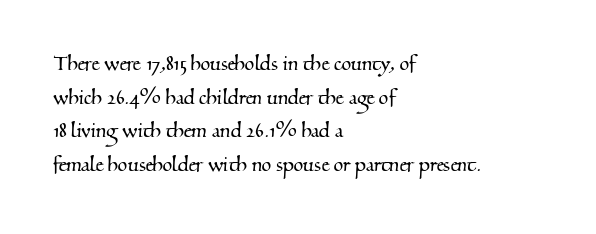
Tracking here is standard; glyphs follow each other at the usual distance. The foot of each line stays bare and open. Leading matches the norm, producing a regular column. The rag falls on the right side of this text block.
